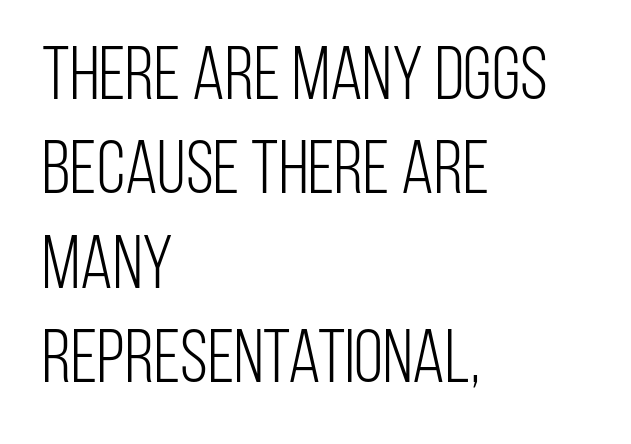
These glyphs show unthickened strokes, regular width or finer. These lines stack with their left ends in a neat column. Successive baselines arrive at the customary interval. There is no visible air inserted between adjacent glyphs.
